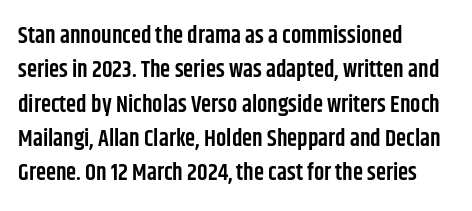
Q: Is the text bold? A: Semi-bold.
Q: Is the text italic (slanted)? A: No, it is upright.
Q: Is the text underlined? A: No.
Q: How is the paragraph aligned? A: Left-aligned.
Q: Is the spacing between letters normal or unusually wide? A: Normal.
Q: Is the spacing between lines tight, normal or loose? A: Normal.
